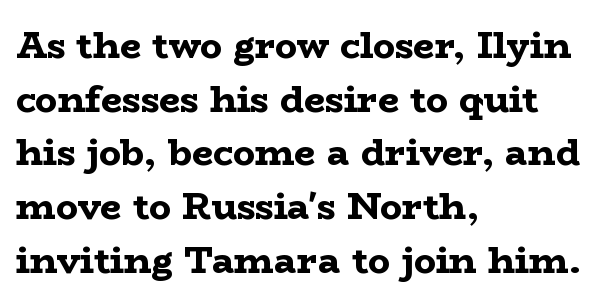
Q: Is the text bold? A: Yes.
Q: Is the text italic (slanted)? A: No, it is upright.
Q: Is the typeface a serif or a sans-serif typeface? A: Serif.
Q: Is the text underlined? A: No.
Q: How is the paragraph aligned? A: Left-aligned.
Q: Is the spacing between letters normal or unusually wide? A: Normal.
Q: Is the spacing between lines tight, normal or loose? A: Normal.
Q: Width (condensed, normal, or wide)? A: Wide.
Q: Stroke contrast? A: Low.
Q: x-height? A: Medium.
Q: Monospaced? A: No.
